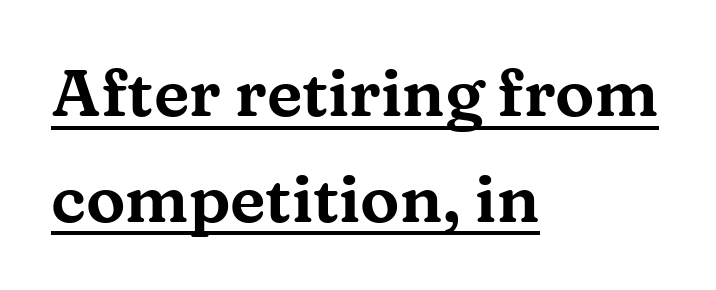
Q: Is the text italic (slanted)? A: No, it is upright.
Q: Is the typeface a serif or a sans-serif typeface? A: Serif.
Q: Is the text underlined? A: Yes.
Q: How is the paragraph aligned? A: Left-aligned.
Q: Is the spacing between letters normal or unusually wide? A: Normal.
Q: Is the spacing between lines tight, normal or loose? A: Normal.
Q: Width (condensed, normal, or wide)? A: Wide.
Q: Stroke contrast? A: Medium.
Q: x-height? A: Medium.
Q: Monospaced? A: No.
